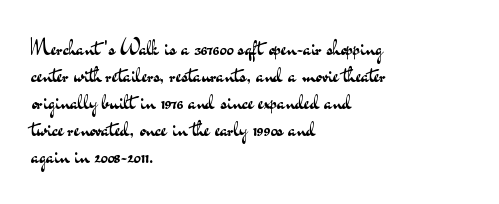
Q: Is the text bold? A: No.
Q: Is the text italic (slanted)? A: Yes.
Q: Is the text underlined? A: No.
Q: How is the paragraph aligned? A: Left-aligned.
Q: Is the spacing between letters normal or unusually wide? A: Normal.
